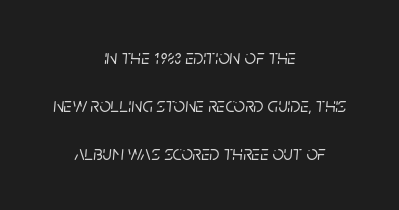
The image shows 20 px text type, italic (leaning right); set centered, loose line spacing (2.41x), normal letter spacing, not underlined.
